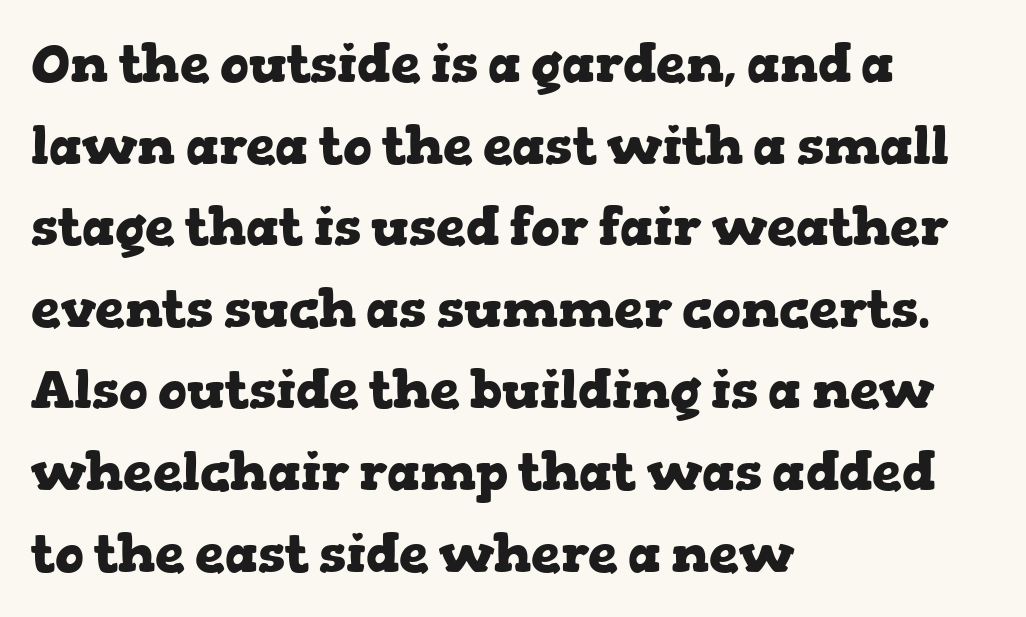
{"serif": "yes", "italic": "no", "bold": "yes", "weight": "heavy", "width": "wide", "stroke_contrast": "low", "x_height": "medium", "monospaced": "no", "underline": "no", "align": "left", "line_spacing": "normal", "line_spacing_ratio": 1.54, "letter_spacing": "normal", "letter_spacing_em": 0.0, "glyph_px": 53}
